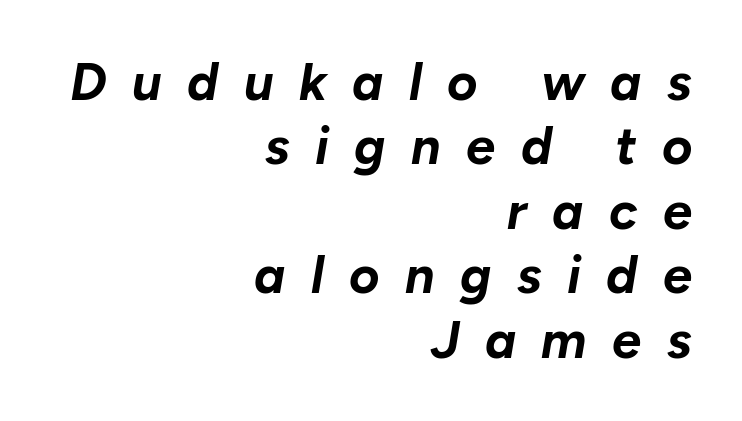
The image shows 52 px bold type, italic (leaning right); set right-aligned, line spacing 1.24x, unusually wide letter spacing (+0.49 em), not underlined; low stroke contrast and a medium x-height.
